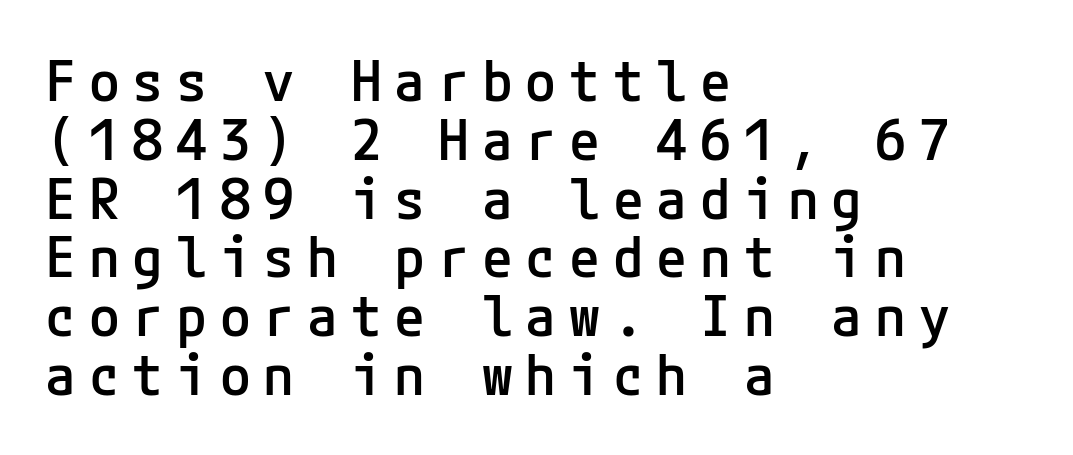
The image shows 56 px semibold sans-serif type, upright; set left-aligned, tight line spacing (1.05x), unusually wide letter spacing (+0.23 em), not underlined; low stroke contrast and a medium x-height.
